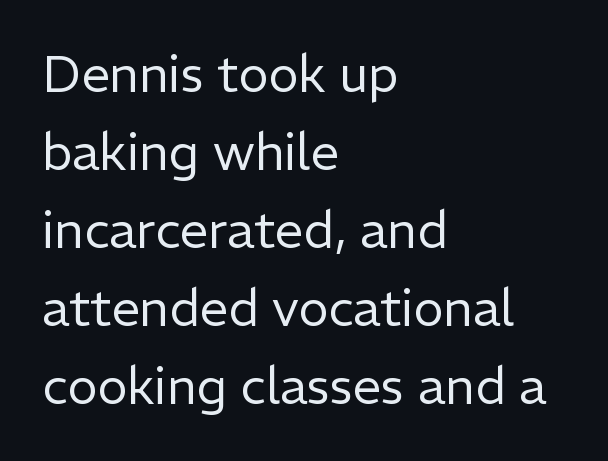
{"serif": "no", "italic": "no", "bold": "no", "weight": "regular", "width": "normal", "stroke_contrast": "low", "x_height": "medium", "monospaced": "no", "underline": "no", "align": "left", "line_spacing": "normal", "line_spacing_ratio": 1.53, "letter_spacing": "normal", "letter_spacing_em": 0.0, "glyph_px": 51}
